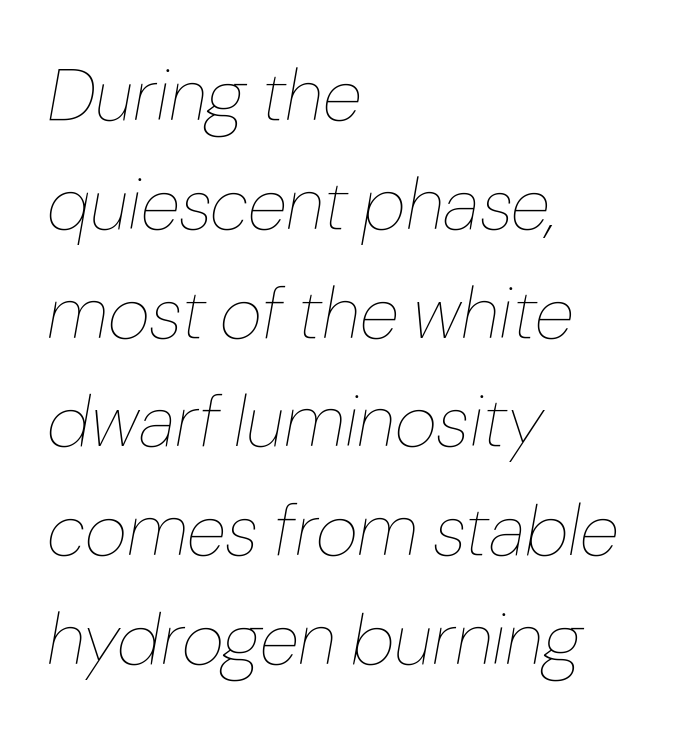
The image shows 73 px thin type, italic (leaning right); set left-aligned, normal line spacing (1.49x), normal letter spacing, not underlined; low stroke contrast and a medium x-height.
